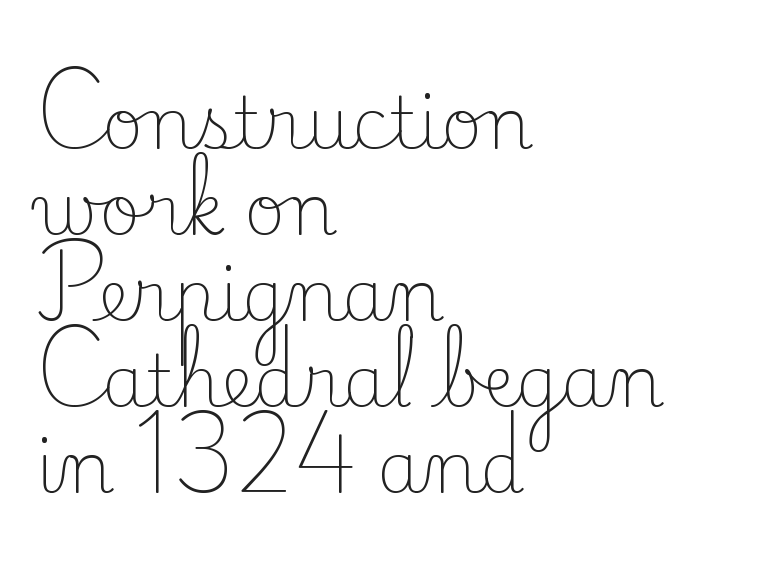
The image shows 71 px light serif type, upright; set left-aligned, line spacing 1.21x, normal letter spacing, not underlined; low stroke contrast and a small x-height.
